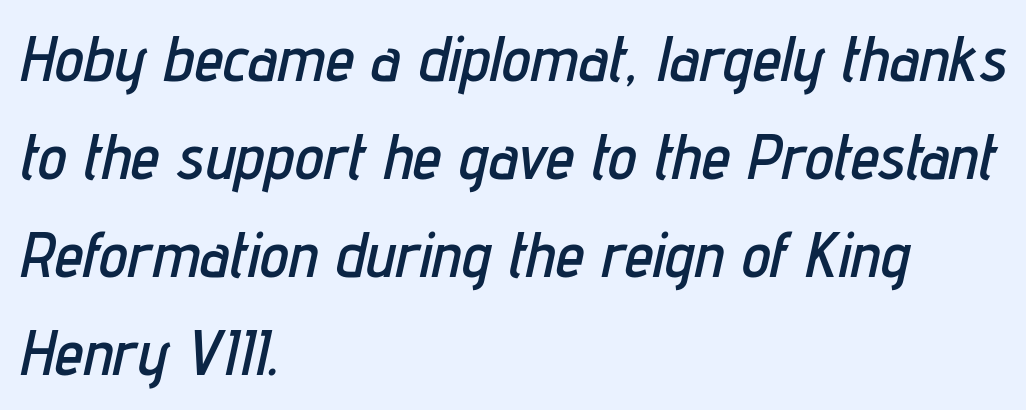
The image shows 65 px condensed type, italic (leaning right); set left-aligned, normal line spacing (1.51x), normal letter spacing, not underlined; low stroke contrast and a medium x-height.
